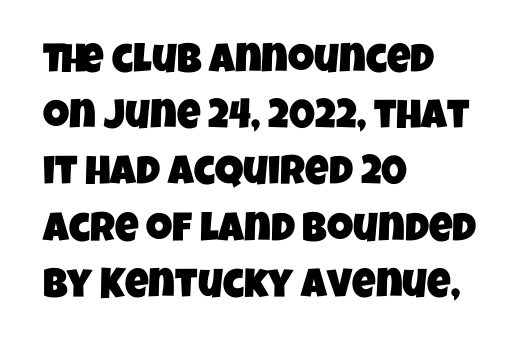
The image shows 41 px condensed sans-serif type; set left-aligned, normal line spacing (1.37x), normal letter spacing, not underlined; low stroke contrast and a large x-height.
